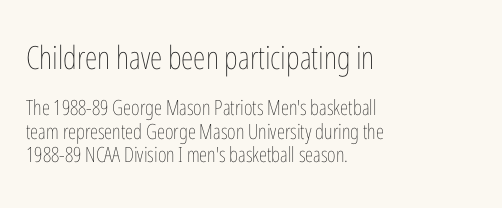
The image shows 32 px thin, condensed type, upright; set left-aligned, tight line spacing (1.12x), normal letter spacing, not underlined; the first (top) block is 1.52x larger; low stroke contrast and a medium x-height.
